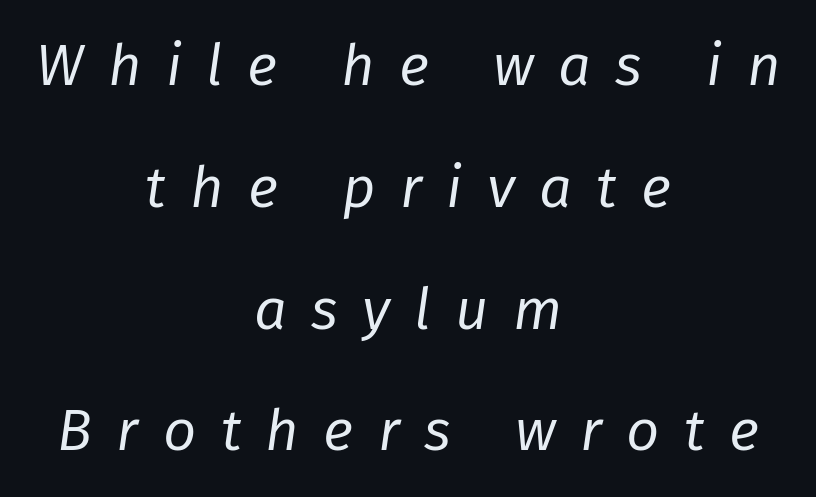
The image shows 58 px regular-weight type, italic (leaning right); set centered, loose line spacing (2.1x), unusually wide letter spacing (+0.42 em), not underlined; low stroke contrast and a medium x-height.
